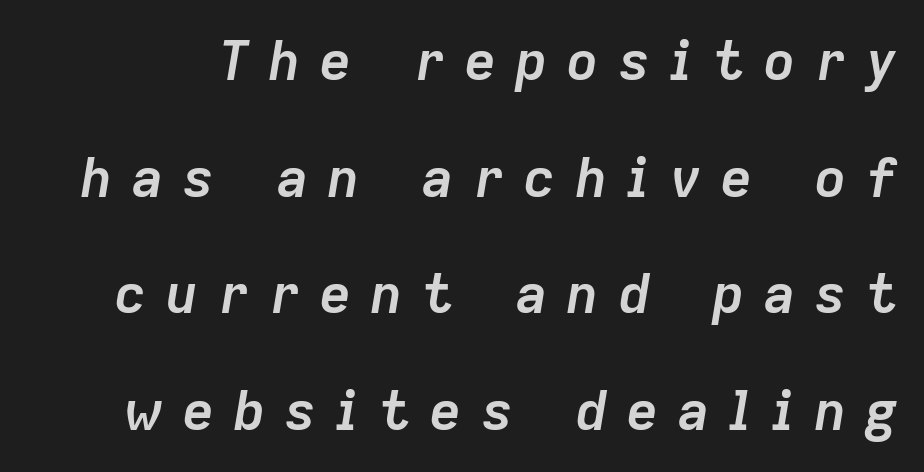
Q: Is the text bold? A: Yes.
Q: Is the text italic (slanted)? A: Yes, it leans right by about 9 degrees.
Q: Is the text underlined? A: No.
Q: Is the spacing between letters normal or unusually wide? A: Unusually wide.
Q: Is the spacing between lines tight, normal or loose? A: Loose.
Q: Width (condensed, normal, or wide)? A: Normal.
Q: Stroke contrast? A: Low.
Q: x-height? A: Medium.
Q: Monospaced? A: No.
